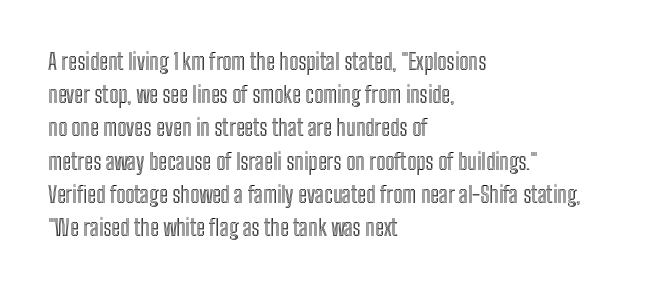
The image shows 22 px text type, upright; set left-aligned, normal line spacing (1.51x), normal letter spacing, not underlined.
